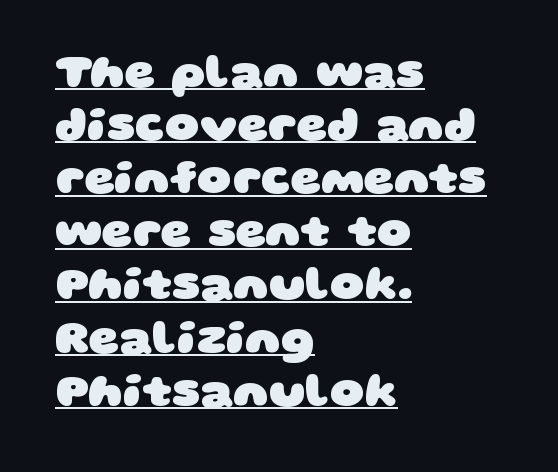
{"serif": "no", "bold": "yes", "weight": "heavy", "width": "wide", "stroke_contrast": "low", "x_height": "large", "monospaced": "no", "underline": "yes", "align": "left", "line_spacing": "tight", "line_spacing_ratio": 1.13, "letter_spacing": "normal", "letter_spacing_em": 0.0, "glyph_px": 47}
